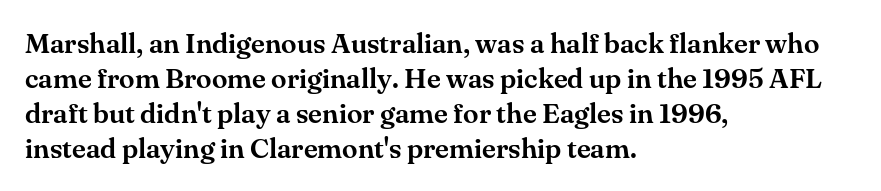
Q: Is the text italic (slanted)? A: No, it is upright.
Q: Is the typeface a serif or a sans-serif typeface? A: Serif.
Q: Is the text underlined? A: No.
Q: How is the paragraph aligned? A: Left-aligned.
Q: Is the spacing between letters normal or unusually wide? A: Normal.
Q: Is the spacing between lines tight, normal or loose? A: Normal.
Q: Width (condensed, normal, or wide)? A: Normal.
Q: Stroke contrast? A: Medium.
Q: x-height? A: Small.
Q: Monospaced? A: No.
